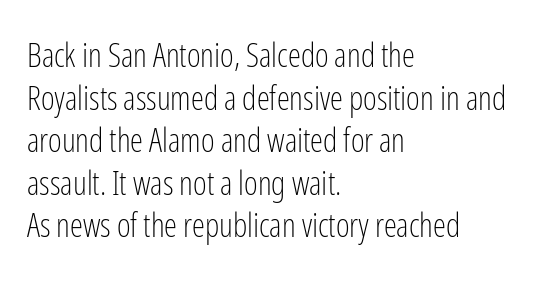
The image shows 33 px light, condensed sans-serif type, upright; set left-aligned, normal line spacing (1.29x), normal letter spacing, not underlined; low stroke contrast and a medium x-height.
